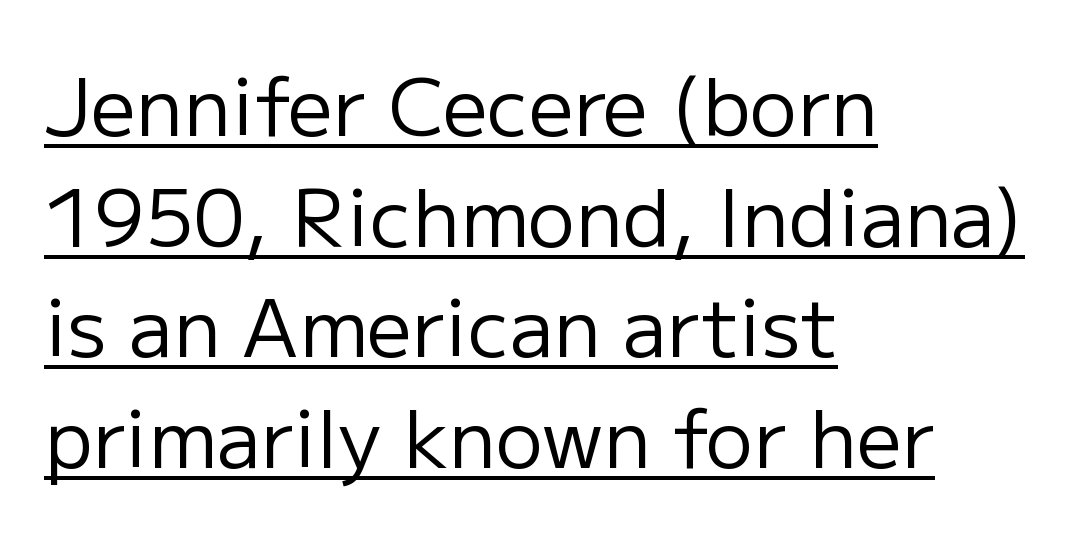
The image shows 79 px regular-weight sans-serif type, upright; set left-aligned, normal line spacing (1.4x), normal letter spacing, underlined; low stroke contrast and a medium x-height.
